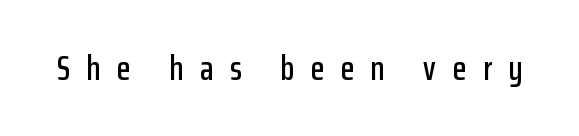
The line texture is sparse and dotted thanks to wide tracking. Descenders hang freely into open space. The specimen reads as upright at a glance. The glyphs in this specimen are sans serif. The letters advance in unequal steps, a hallmark of proportional type.
